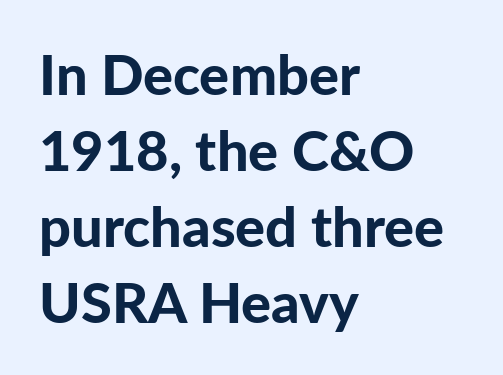
Q: Is the text bold? A: Yes.
Q: Is the text italic (slanted)? A: No, it is upright.
Q: Is the typeface a serif or a sans-serif typeface? A: Sans-serif.
Q: Is the text underlined? A: No.
Q: How is the paragraph aligned? A: Left-aligned.
Q: Is the spacing between letters normal or unusually wide? A: Normal.
Q: Is the spacing between lines tight, normal or loose? A: Normal.
Q: Width (condensed, normal, or wide)? A: Normal.
Q: Stroke contrast? A: Low.
Q: x-height? A: Medium.
Q: Monospaced? A: No.
